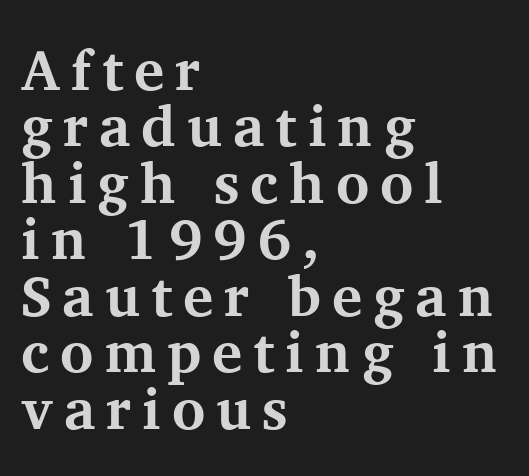
The image shows 57 px bold serif type, upright; set left-aligned, tight line spacing (0.99x), not underlined; medium stroke contrast and a medium x-height.
